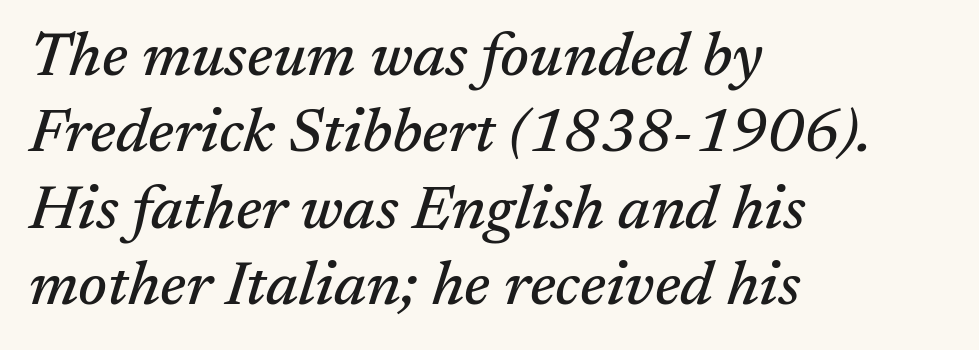
The typesetter chose a ragged-right arrangement here. The line texture is even and compact thanks to regular tracking. Yep, those are serifs on the letters. Note the varied advance widths — an 'i' is clearly narrower than an 'm'. The strip under each line holds only bare page. Would a proofreader flag this as italicized? Yes.
